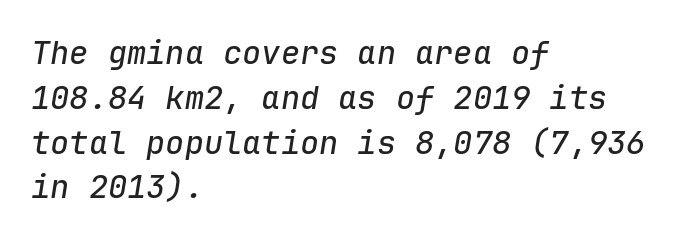
{"italic": "yes", "lean": "right", "slant_degrees": 9, "width": "normal", "stroke_contrast": "low", "x_height": "medium", "monospaced": "yes", "underline": "no", "align": "left", "line_spacing": "normal", "line_spacing_ratio": 1.4, "letter_spacing": "normal", "letter_spacing_em": 0.0, "glyph_px": 32}
